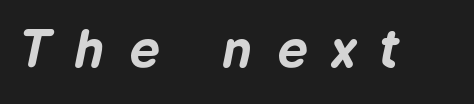
Q: Is the text bold? A: Yes.
Q: Is the text italic (slanted)? A: Yes, it leans right by about 12 degrees.
Q: Is the text underlined? A: No.
Q: Is the spacing between letters normal or unusually wide? A: Unusually wide.
Q: Width (condensed, normal, or wide)? A: Normal.
Q: Stroke contrast? A: Low.
Q: x-height? A: Medium.
Q: Monospaced? A: No.
